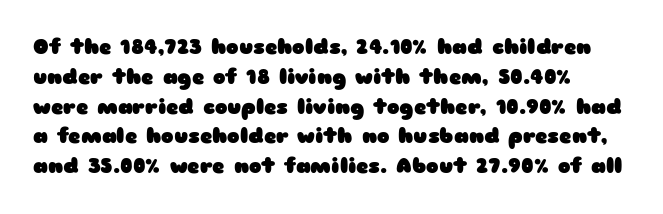
Q: Is the text bold? A: Yes.
Q: Is the text italic (slanted)? A: No, it is upright.
Q: Is the text underlined? A: No.
Q: Is the spacing between letters normal or unusually wide? A: Normal.
Q: Is the spacing between lines tight, normal or loose? A: Normal.
